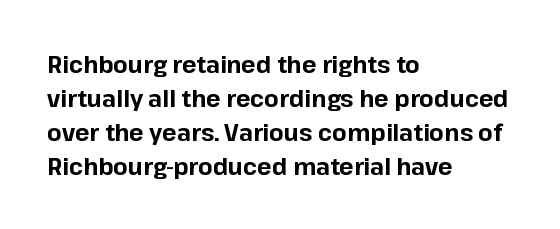
Q: Is the text bold? A: Yes.
Q: Is the text italic (slanted)? A: No, it is upright.
Q: Is the text underlined? A: No.
Q: How is the paragraph aligned? A: Left-aligned.
Q: Is the spacing between letters normal or unusually wide? A: Normal.
Q: Is the spacing between lines tight, normal or loose? A: Normal.
